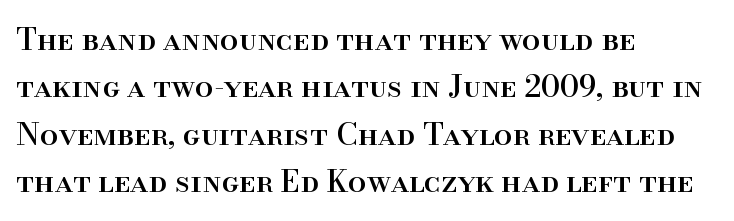
The ragged edge is on the right, which tells us the setting is flush left. Note: serifs present on the glyphs. This block has exactly the height ordinary leading produces. These lines are rendered in a variable-pitch font. This sample uses plain, unmodified letter spacing. Only glyphs here, with clear space below each row.
